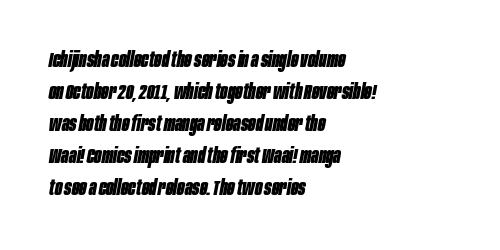
The image shows 22 px bold type, italic (leaning right); set left-aligned, normal line spacing (1.45x), normal letter spacing, not underlined.
